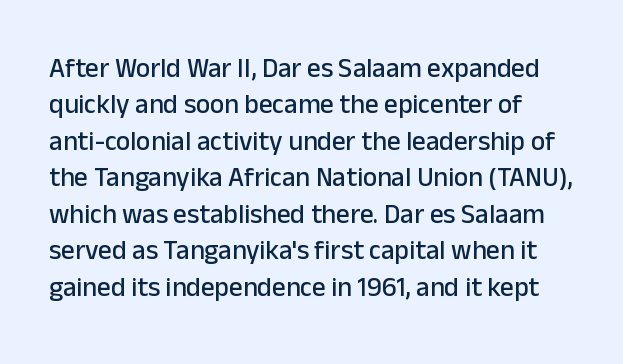
{"italic": "no", "underline": "no", "line_spacing": "normal", "line_spacing_ratio": 1.35, "letter_spacing": "normal", "letter_spacing_em": 0.0, "glyph_px": 27}
